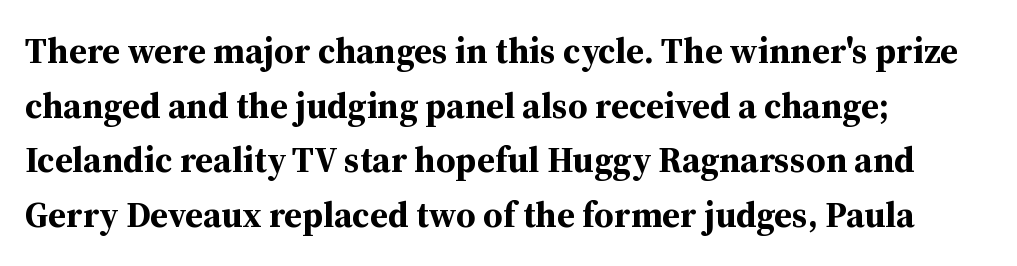
Q: Is the text bold? A: Yes.
Q: Is the text italic (slanted)? A: No, it is upright.
Q: Is the typeface a serif or a sans-serif typeface? A: Serif.
Q: Is the text underlined? A: No.
Q: How is the paragraph aligned? A: Left-aligned.
Q: Is the spacing between letters normal or unusually wide? A: Normal.
Q: Is the spacing between lines tight, normal or loose? A: Normal.
Q: Width (condensed, normal, or wide)? A: Normal.
Q: Stroke contrast? A: Medium.
Q: x-height? A: Medium.
Q: Monospaced? A: No.
